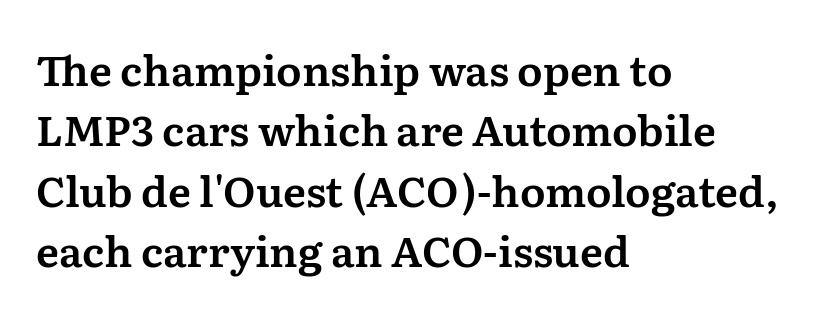
Q: Is the text italic (slanted)? A: No, it is upright.
Q: Is the typeface a serif or a sans-serif typeface? A: Serif.
Q: Is the text underlined? A: No.
Q: How is the paragraph aligned? A: Left-aligned.
Q: Is the spacing between letters normal or unusually wide? A: Normal.
Q: Is the spacing between lines tight, normal or loose? A: Normal.
Q: Width (condensed, normal, or wide)? A: Normal.
Q: Stroke contrast? A: Medium.
Q: x-height? A: Medium.
Q: Monospaced? A: No.
